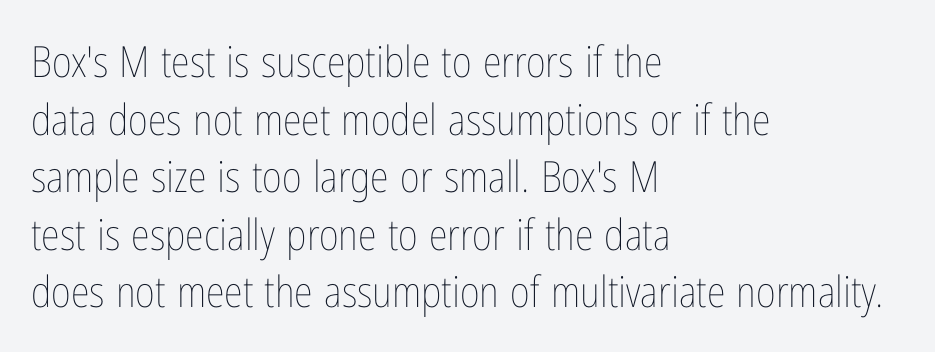
The strokes are not fattened; the text isn't bold. Posture: vertical. Leading: standard. The rendering uses natural spacing where letterforms have individual widths. Left-aligned paragraph, ragged on the right.
